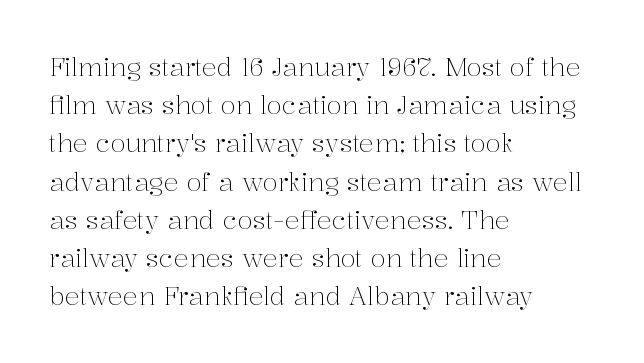
Q: Is the text bold? A: No.
Q: Is the text italic (slanted)? A: No, it is upright.
Q: Is the text underlined? A: No.
Q: How is the paragraph aligned? A: Left-aligned.
Q: Is the spacing between letters normal or unusually wide? A: Normal.
Q: Is the spacing between lines tight, normal or loose? A: Normal.
